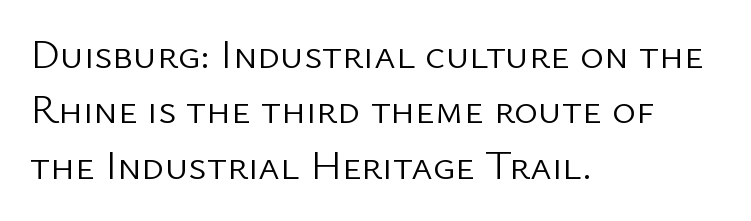
The image shows 41 px light sans-serif type, upright; set left-aligned, normal line spacing (1.35x), normal letter spacing, not underlined; low stroke contrast and a medium x-height.
